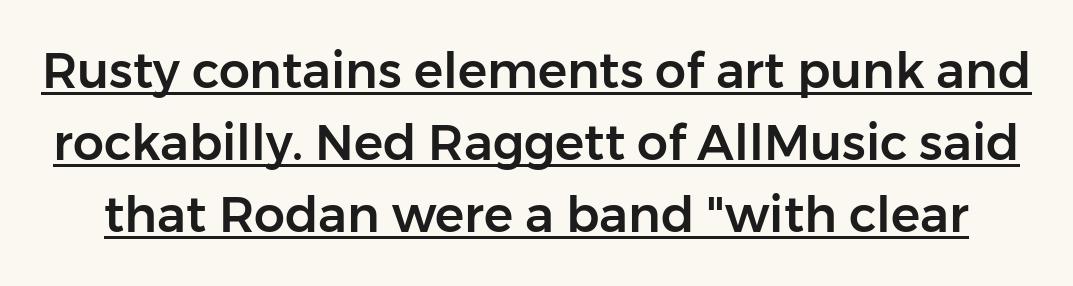
Notice how descenders clear the ascenders below comfortably — that's standard leading. Unlike a traditional serif, this face leaves its strokes unadorned. Designer's note — italics off, roman on. The rendering uses the underline text-decoration. Is this a fixed-width face? No — the glyphs have proportional, varying widths. Words appear dense and cohesive because spacing is normal.
